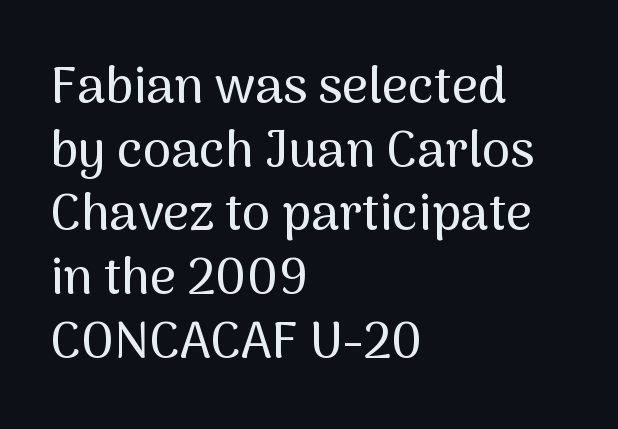
The image shows 51 px sans-serif type, upright; set left-aligned, normal line spacing (1.25x), normal letter spacing, not underlined; medium stroke contrast and a medium x-height.
